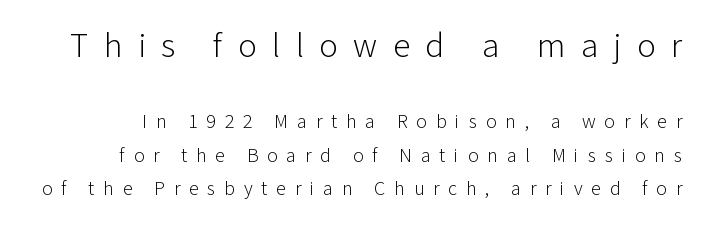
The image shows 35 px light sans-serif type, upright; set normal line spacing (1.67x), unusually wide letter spacing (+0.44 em), not underlined; the first (top) block is 1.75x larger; low stroke contrast and a medium x-height.
